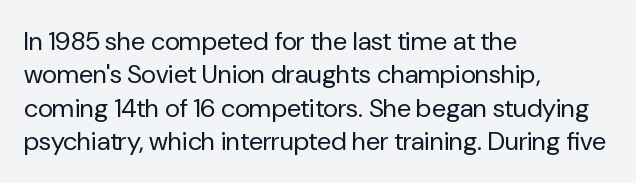
{"italic": "no", "bold": "no", "underline": "no", "align": "left", "line_spacing": "normal", "line_spacing_ratio": 1.28, "letter_spacing": "normal", "letter_spacing_em": 0.0, "glyph_px": 26}
